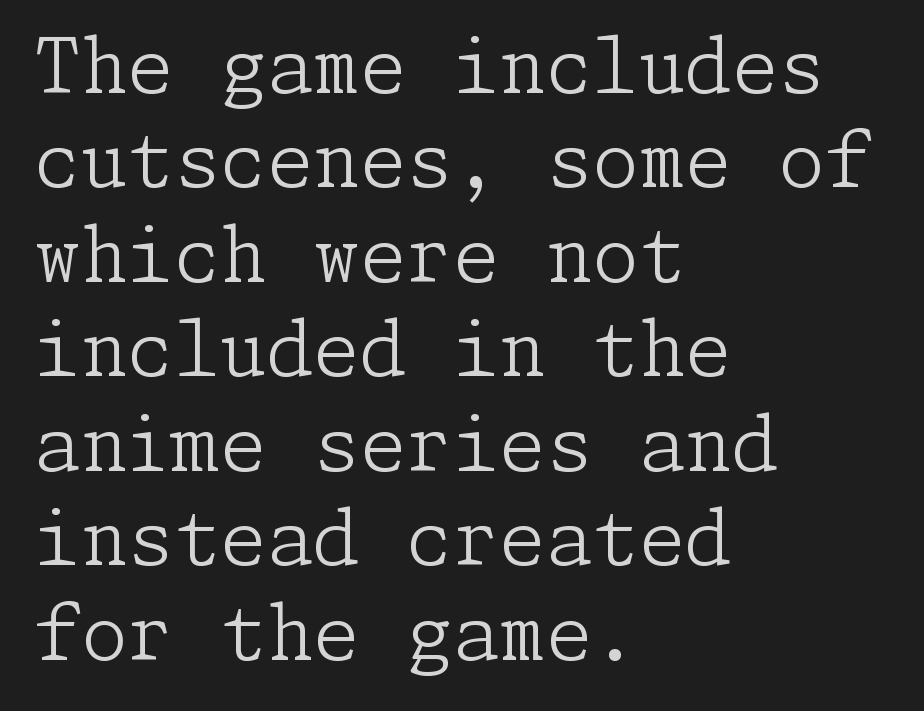
{"serif": "yes", "italic": "no", "bold": "no", "weight": "light", "width": "normal", "stroke_contrast": "low", "x_height": "medium", "underline": "no", "align": "left", "line_spacing": "normal", "line_spacing_ratio": 1.26, "letter_spacing": "normal", "letter_spacing_em": 0.0, "glyph_px": 75}
